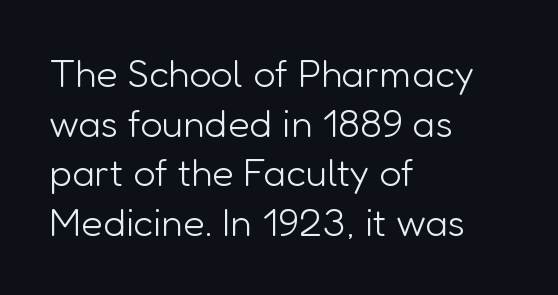
Q: Is the text bold? A: No.
Q: Is the text italic (slanted)? A: No, it is upright.
Q: Is the typeface a serif or a sans-serif typeface? A: Sans-serif.
Q: Is the text underlined? A: No.
Q: How is the paragraph aligned? A: Left-aligned.
Q: Is the spacing between letters normal or unusually wide? A: Normal.
Q: Is the spacing between lines tight, normal or loose? A: Normal.
Q: Width (condensed, normal, or wide)? A: Normal.
Q: Stroke contrast? A: Low.
Q: x-height? A: Medium.
Q: Monospaced? A: No.
